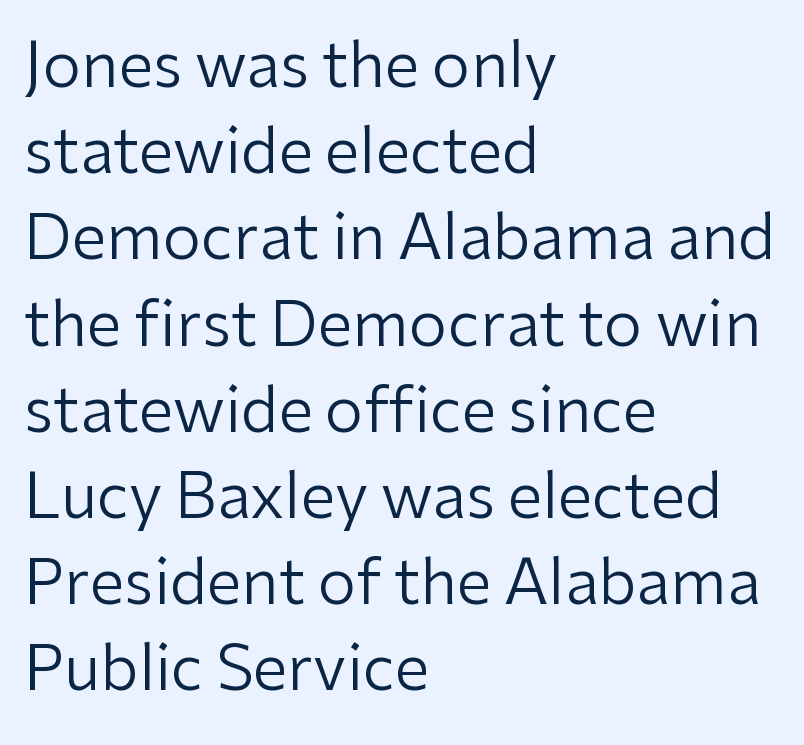
The image shows 62 px regular-weight sans-serif type, upright; set left-aligned, normal line spacing (1.39x), normal letter spacing, not underlined; low stroke contrast and a medium x-height.
